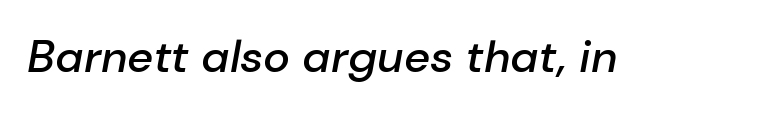
The passage shown has conventional tracking throughout. A bit beefed up — I'd call it semibold rather than bold. This sample has the flowing, uneven cadence of proportional lettering. Lines of text with bare space underneath.
